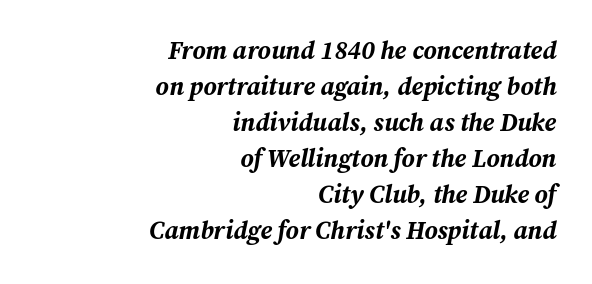
The image shows 25 px bold type, italic (leaning right); set right-aligned, normal line spacing (1.44x), normal letter spacing, not underlined.
